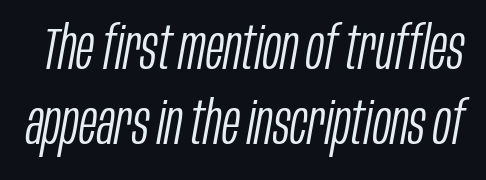
The image shows 60 px light, condensed type, italic (leaning right); set normal line spacing (1.25x), normal letter spacing, not underlined; low stroke contrast and a large x-height.
